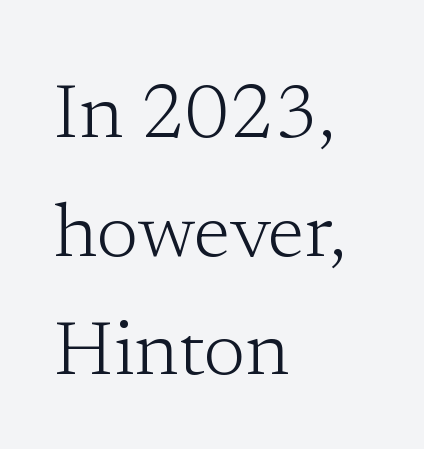
The image shows 76 px light serif type, upright; set left-aligned, normal line spacing (1.56x), normal letter spacing, not underlined; low stroke contrast and a medium x-height.
